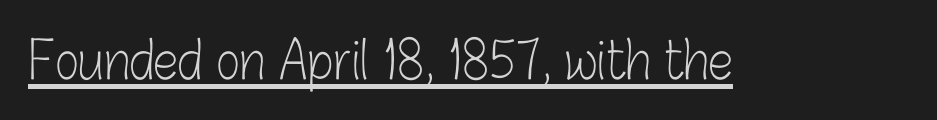
Weight: regular or lighter. Typographically, this falls in the sans-serif category. It's the straight-up-and-down kind of type. In terms of letterspacing, this is plain default setting. Note the varied advance widths — an 'i' is clearly narrower than an 'm'.
